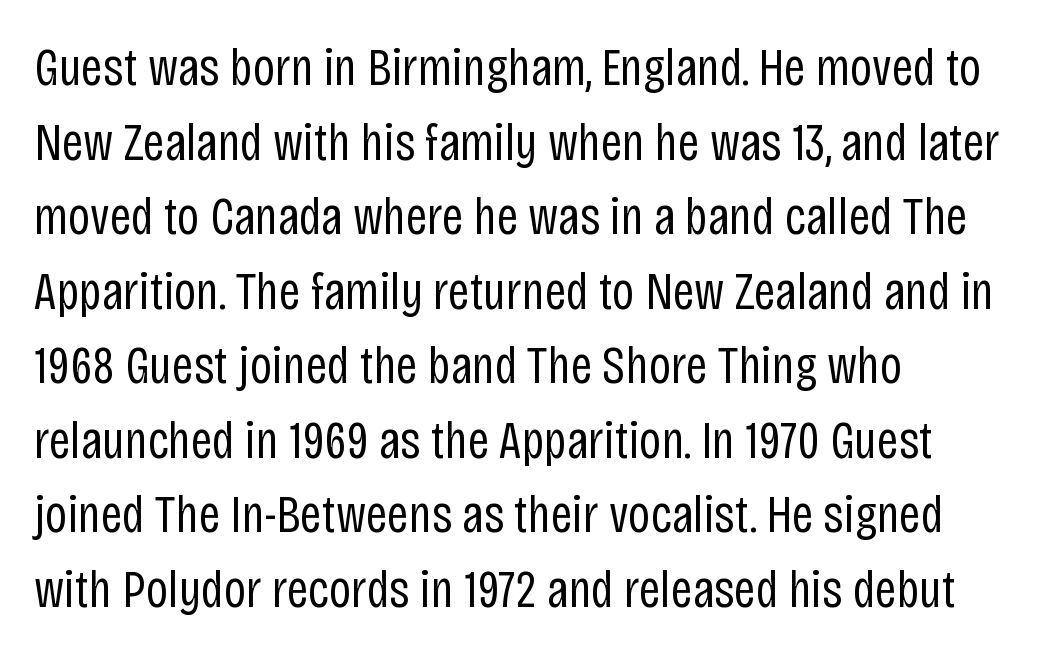
Q: Is the text bold? A: No.
Q: Is the text italic (slanted)? A: No, it is upright.
Q: Is the typeface a serif or a sans-serif typeface? A: Sans-serif.
Q: Is the text underlined? A: No.
Q: How is the paragraph aligned? A: Left-aligned.
Q: Is the spacing between letters normal or unusually wide? A: Normal.
Q: Is the spacing between lines tight, normal or loose? A: Normal.
Q: Width (condensed, normal, or wide)? A: Condensed.
Q: Stroke contrast? A: Low.
Q: x-height? A: Large.
Q: Monospaced? A: No.
